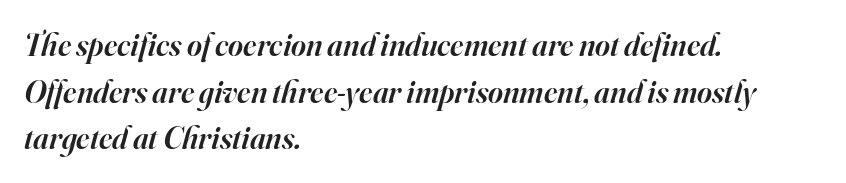
The image shows 32 px semibold serif type, italic (leaning right); set left-aligned, normal line spacing (1.46x), normal letter spacing, not underlined; high stroke contrast and a small x-height.
